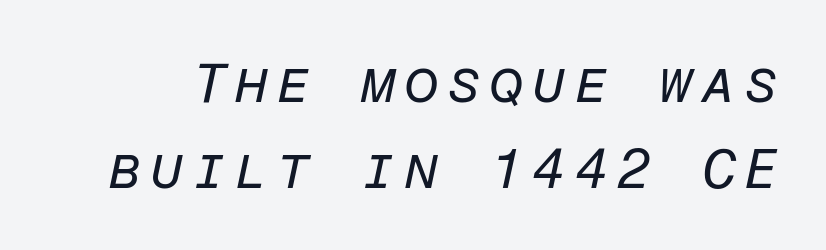
The glyphs are unaccompanied by any horizontal stroke below them. The rendering applies a slant to the glyphs. How would I describe the line gaps? Plain and ordinary. Here the designer chose a console-style face with uniform glyph widths.
